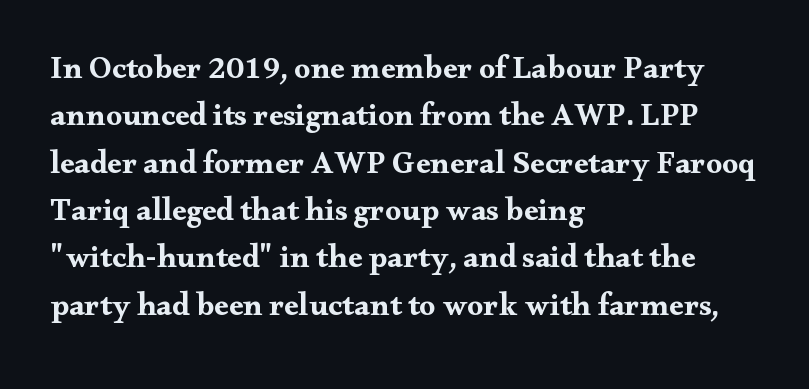
Think of a printed novel: that variable character pitch is what you see here. The horizontal fit of the characters is conventional and even. Leading matches the norm, producing a regular column. Type style note: has serifs.
